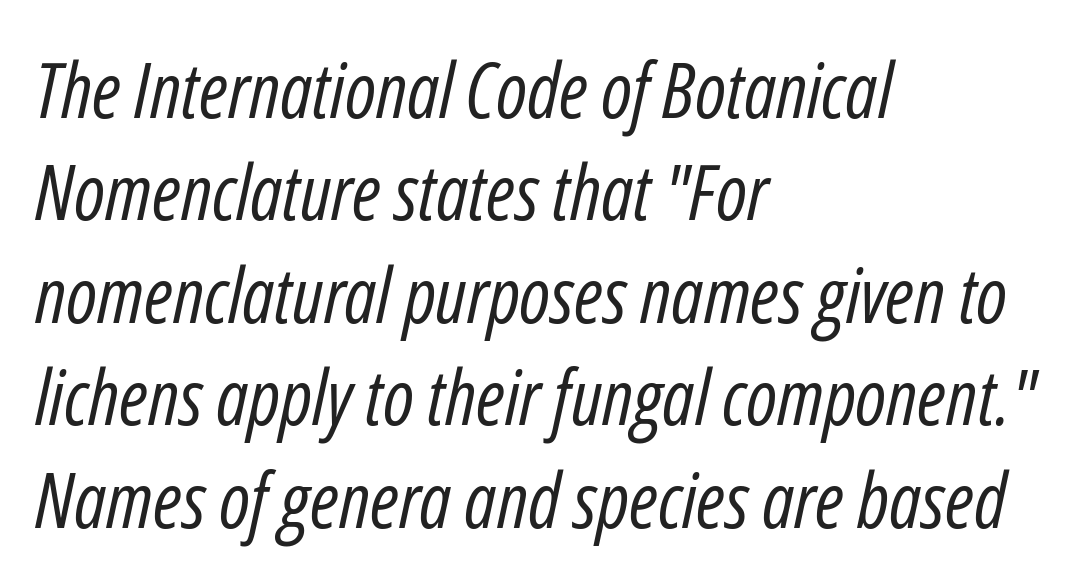
The image shows 77 px regular-weight, condensed type, italic (leaning right); set left-aligned, normal line spacing (1.33x), normal letter spacing, not underlined; low stroke contrast and a medium x-height.
